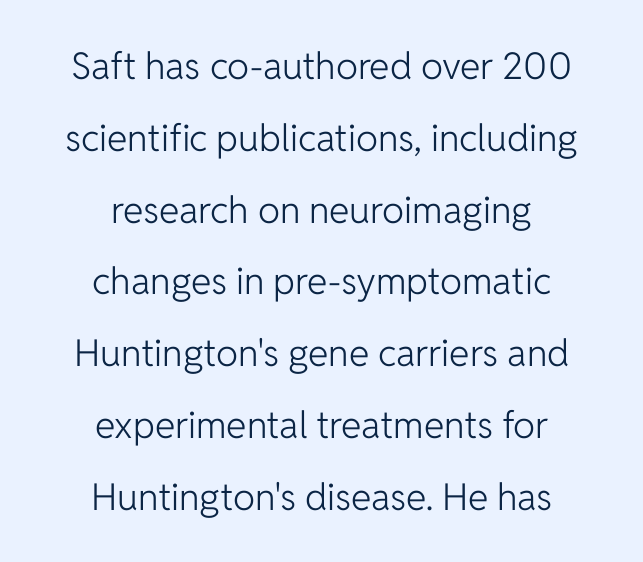
{"serif": "no", "italic": "no", "bold": "no", "weight": "light", "width": "normal", "stroke_contrast": "low", "x_height": "medium", "monospaced": "no", "underline": "no", "align": "center", "line_spacing": "loose", "line_spacing_ratio": 1.94, "letter_spacing": "normal", "letter_spacing_em": 0.0, "glyph_px": 37}
